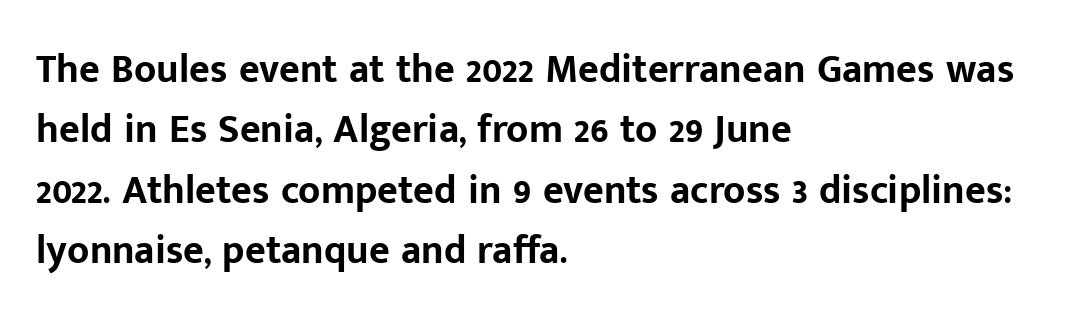
{"serif": "no", "italic": "no", "bold": "yes", "weight": "bold", "width": "normal", "stroke_contrast": "low", "x_height": "medium", "monospaced": "no", "underline": "no", "align": "left", "line_spacing": "normal", "line_spacing_ratio": 1.51, "letter_spacing": "normal", "letter_spacing_em": 0.0, "glyph_px": 40}
